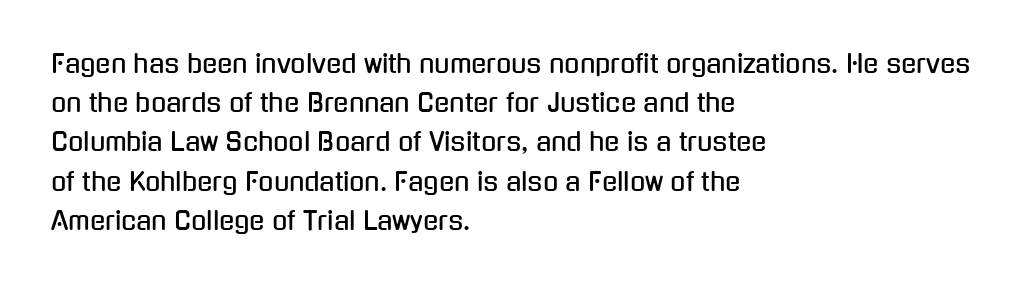
{"italic": "no", "underline": "no", "align": "left", "line_spacing": "normal", "line_spacing_ratio": 1.57, "letter_spacing": "normal", "letter_spacing_em": 0.0, "glyph_px": 25}
